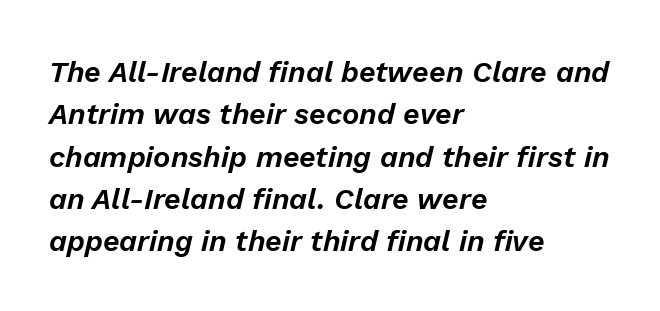
{"italic": "yes", "lean": "right", "slant_degrees": 13, "width": "normal", "stroke_contrast": "low", "x_height": "medium", "monospaced": "no", "underline": "no", "align": "left", "line_spacing": "normal", "line_spacing_ratio": 1.46, "letter_spacing": "normal", "letter_spacing_em": 0.0, "glyph_px": 29}
